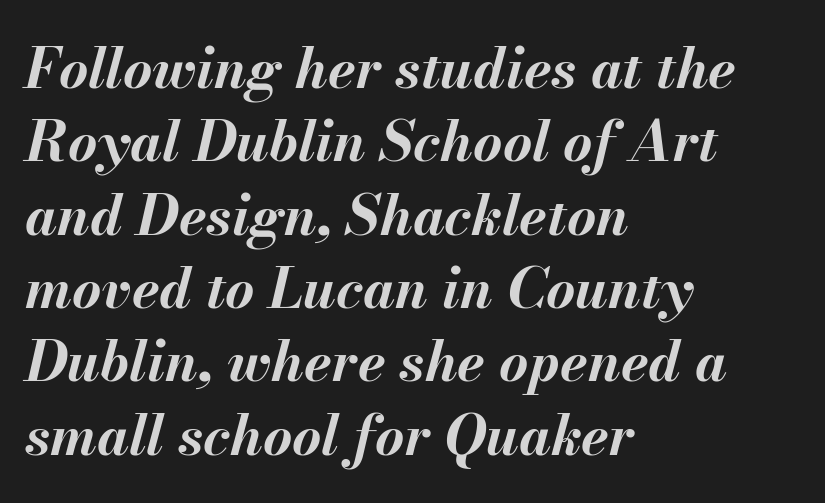
In CSS terms this would be text-align: left. The glyphs are unaccompanied by any horizontal stroke below them. The glyphs look as if they've been sheared to an angle. Look at the tracking — it's just the regular setting, nothing added. Chunky letters — that's bold for sure.
